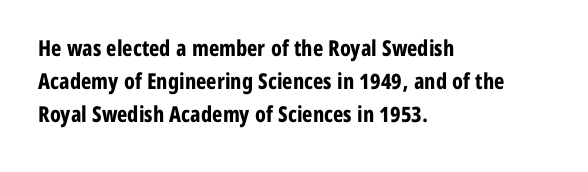
Q: Is the text bold? A: Yes.
Q: Is the text italic (slanted)? A: No, it is upright.
Q: Is the text underlined? A: No.
Q: How is the paragraph aligned? A: Left-aligned.
Q: Is the spacing between letters normal or unusually wide? A: Normal.
Q: Is the spacing between lines tight, normal or loose? A: Normal.
